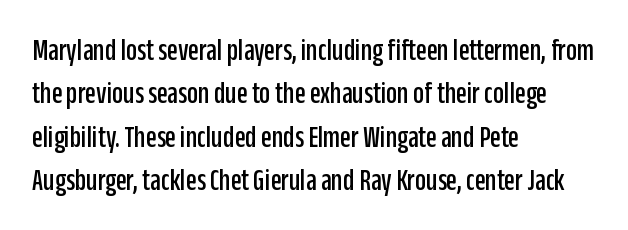
Q: Is the text italic (slanted)? A: No, it is upright.
Q: Is the typeface a serif or a sans-serif typeface? A: Sans-serif.
Q: Is the text underlined? A: No.
Q: How is the paragraph aligned? A: Left-aligned.
Q: Is the spacing between letters normal or unusually wide? A: Normal.
Q: Is the spacing between lines tight, normal or loose? A: Normal.
Q: Width (condensed, normal, or wide)? A: Condensed.
Q: Stroke contrast? A: Low.
Q: x-height? A: Large.
Q: Monospaced? A: No.
